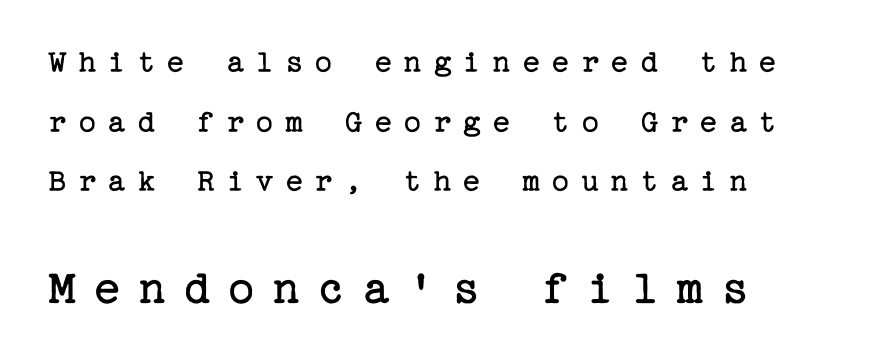
Q: Is the text bold? A: No.
Q: Is the text italic (slanted)? A: No, it is upright.
Q: Is the typeface a serif or a sans-serif typeface? A: Serif.
Q: Is the text underlined? A: No.
Q: How is the paragraph aligned? A: Left-aligned.
Q: Is the spacing between letters normal or unusually wide? A: Unusually wide.
Q: Which block of text is set in a larger size, the first (top) or the second (bottom)? A: The second (bottom) one.
Q: Width (condensed, normal, or wide)? A: Normal.
Q: Stroke contrast? A: Low.
Q: x-height? A: Medium.
